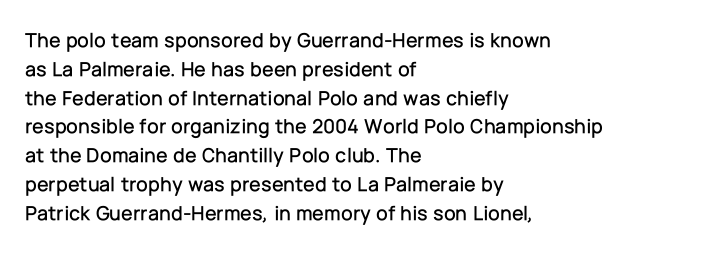
{"italic": "no", "underline": "no", "align": "left", "line_spacing": "normal", "line_spacing_ratio": 1.37, "letter_spacing": "normal", "letter_spacing_em": 0.0, "glyph_px": 21}
